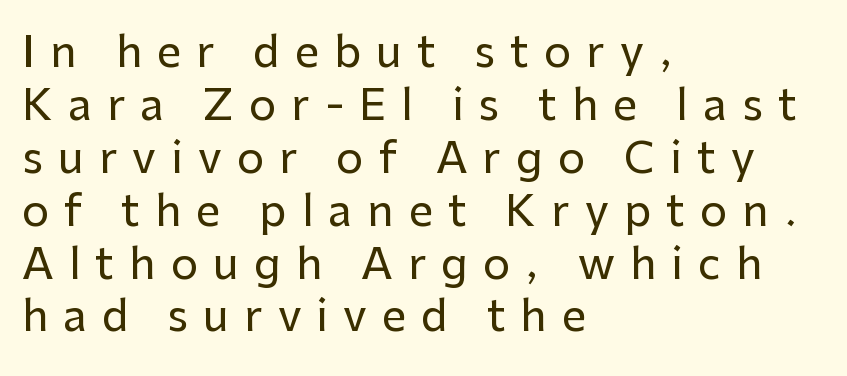
Q: Is the text italic (slanted)? A: No, it is upright.
Q: Is the typeface a serif or a sans-serif typeface? A: Sans-serif.
Q: Is the text underlined? A: No.
Q: How is the paragraph aligned? A: Left-aligned.
Q: Is the spacing between letters normal or unusually wide? A: Unusually wide.
Q: Width (condensed, normal, or wide)? A: Normal.
Q: Stroke contrast? A: Low.
Q: x-height? A: Medium.
Q: Monospaced? A: No.
